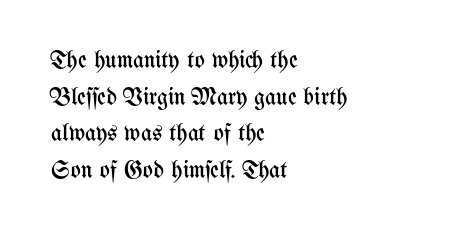
Q: Is the text bold? A: No.
Q: Is the text italic (slanted)? A: No, it is upright.
Q: Is the text underlined? A: No.
Q: How is the paragraph aligned? A: Left-aligned.
Q: Is the spacing between letters normal or unusually wide? A: Normal.
Q: Is the spacing between lines tight, normal or loose? A: Normal.
